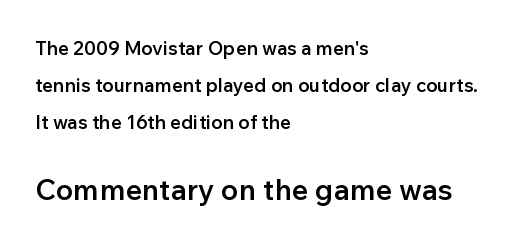
The image shows 29 px semibold sans-serif type, upright; set left-aligned, loose line spacing (1.96x), normal letter spacing, not underlined; the second (bottom) block is 1.53x larger; low stroke contrast and a medium x-height.
